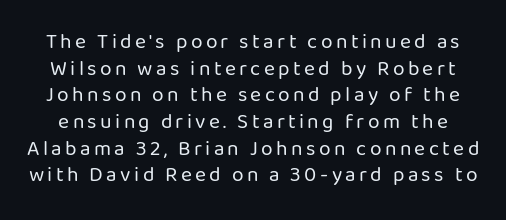
The image shows 21 px text type, upright; set normal line spacing (1.27x), not underlined.
